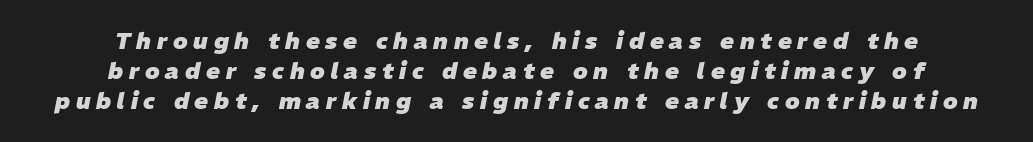
Honestly, the letter spacing is so wide it's the main thing you notice. A student would call this center alignment; a typographer would say set centered. Just letters on the line, the space beneath them empty. How would I describe the line gaps? Plain and ordinary. The face used here has the dense, thick strokes of a bold.
